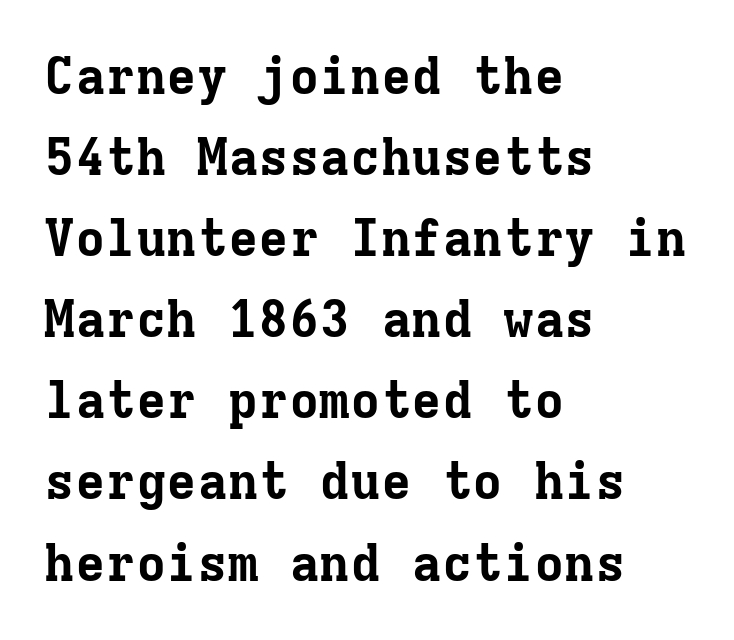
The text was rendered using a seriffed face with decorative stroke endings. Anything drawn beneath the words? Only blank space. Posture: vertical. A normal amount of white space separates one row of letters from the next. The characters look thick and weighty, a clear bold.
